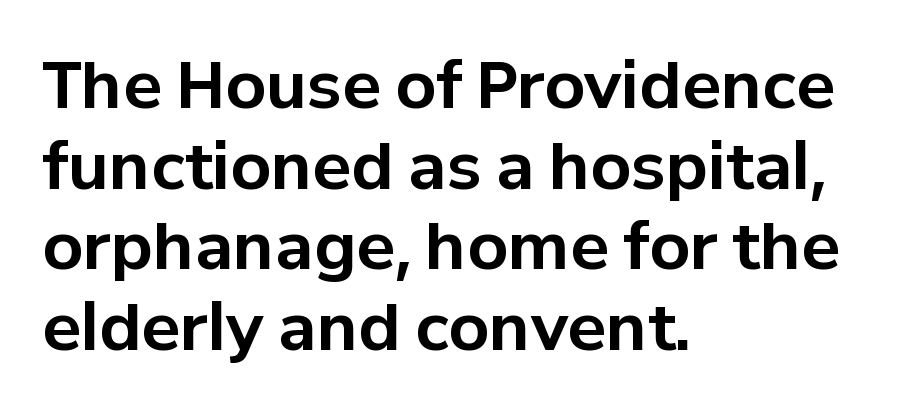
The image shows 64 px bold sans-serif type, upright; set left-aligned, normal line spacing (1.26x), normal letter spacing, not underlined; low stroke contrast and a medium x-height.
